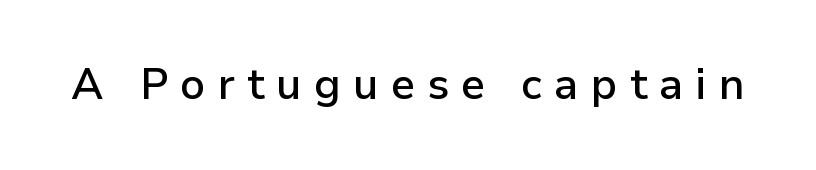
Glance below the letters and you will spot only blank space. These lines carry some extra weight — a demibold, not a full bold. The font family rendered here belongs to the sans-serif group. In terms of letterspacing, this is a distinctly airy, spread setting. Designer's note — italics off, roman on.
